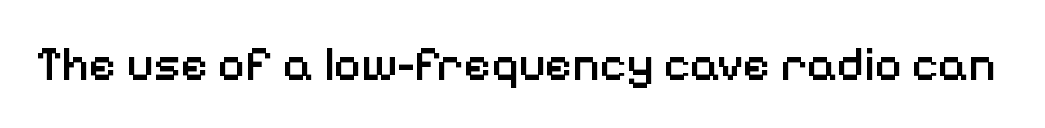
The space beneath each line is pristine and unruled. In terms of weight, the rendering is demibold, just under bold. Words appear dense and cohesive because spacing is normal. Serif or sans? Sans — the stroke terminals are bare. Character widths vary here, with narrow letters taking less room than wide ones.
